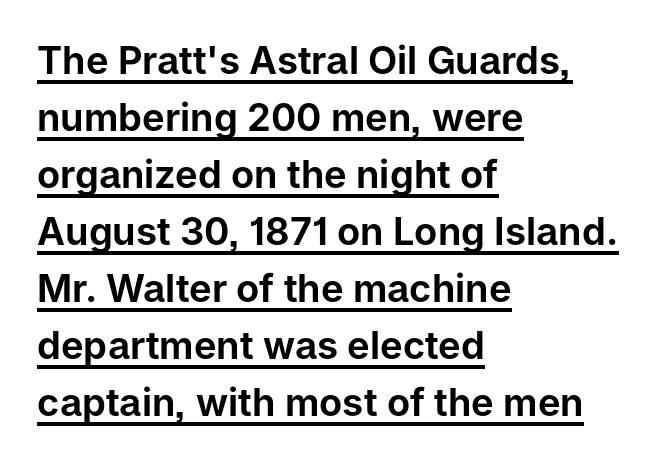
The image shows 38 px sans-serif type, upright; set left-aligned, normal line spacing (1.5x), normal letter spacing, underlined; low stroke contrast and a medium x-height.
